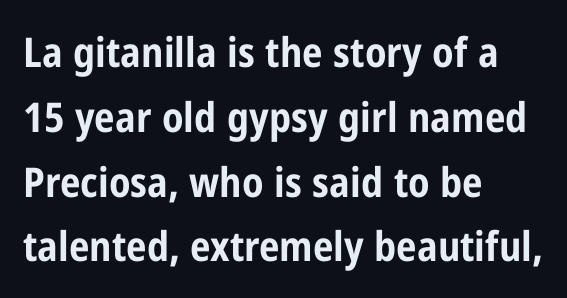
The image shows 41 px bold, condensed sans-serif type, upright; set left-aligned, normal line spacing (1.58x), normal letter spacing, not underlined; low stroke contrast and a medium x-height.
